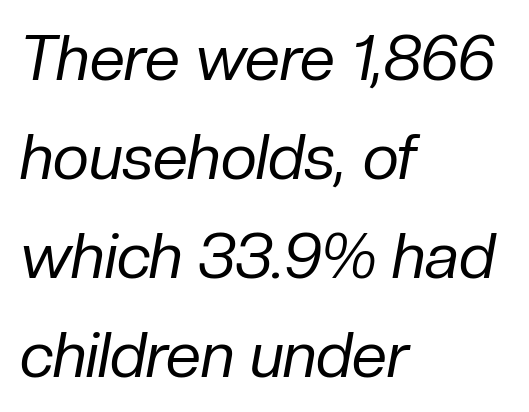
Q: Is the text bold? A: No.
Q: Is the text italic (slanted)? A: Yes, it leans right by about 10 degrees.
Q: Is the text underlined? A: No.
Q: How is the paragraph aligned? A: Left-aligned.
Q: Is the spacing between letters normal or unusually wide? A: Normal.
Q: Is the spacing between lines tight, normal or loose? A: Normal.
Q: Width (condensed, normal, or wide)? A: Normal.
Q: Stroke contrast? A: Low.
Q: x-height? A: Medium.
Q: Monospaced? A: No.
